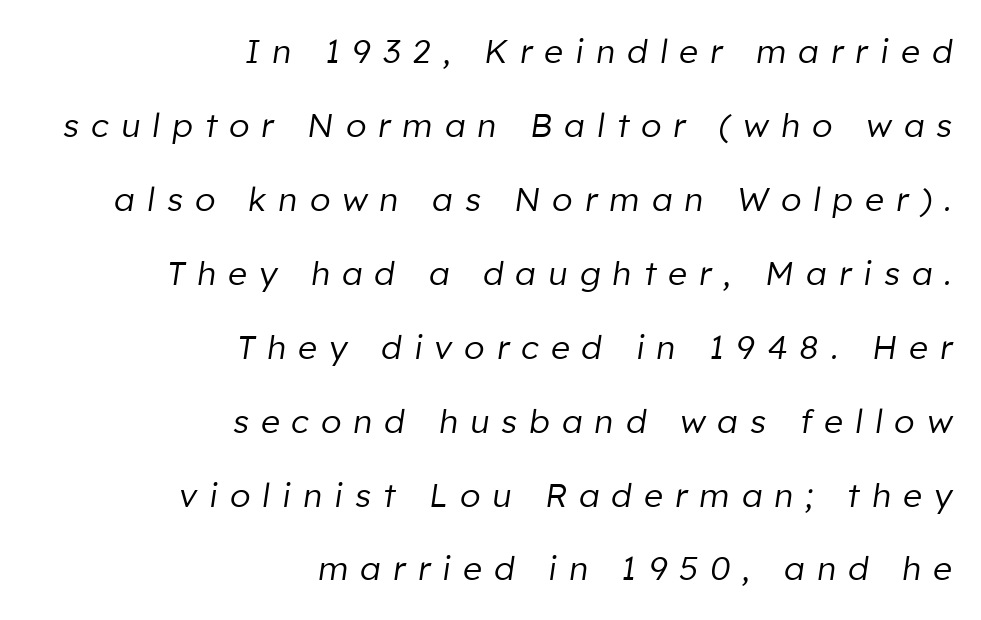
{"italic": "yes", "lean": "right", "slant_degrees": 8, "bold": "no", "weight": "regular", "width": "normal", "stroke_contrast": "low", "x_height": "medium", "monospaced": "no", "underline": "no", "align": "right", "line_spacing": "loose", "line_spacing_ratio": 2.24, "letter_spacing": "wide", "letter_spacing_em": 0.37, "glyph_px": 33}
